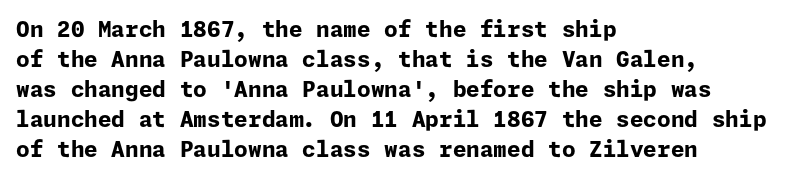
Q: Is the text bold? A: Yes.
Q: Is the text italic (slanted)? A: No, it is upright.
Q: Is the text underlined? A: No.
Q: How is the paragraph aligned? A: Left-aligned.
Q: Is the spacing between letters normal or unusually wide? A: Normal.
Q: Is the spacing between lines tight, normal or loose? A: Normal.
